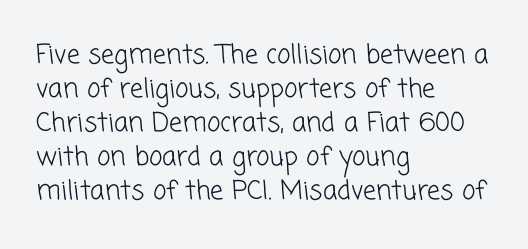
Q: Is the text bold? A: No.
Q: Is the text underlined? A: No.
Q: How is the paragraph aligned? A: Left-aligned.
Q: Is the spacing between letters normal or unusually wide? A: Normal.
Q: Is the spacing between lines tight, normal or loose? A: Normal.
